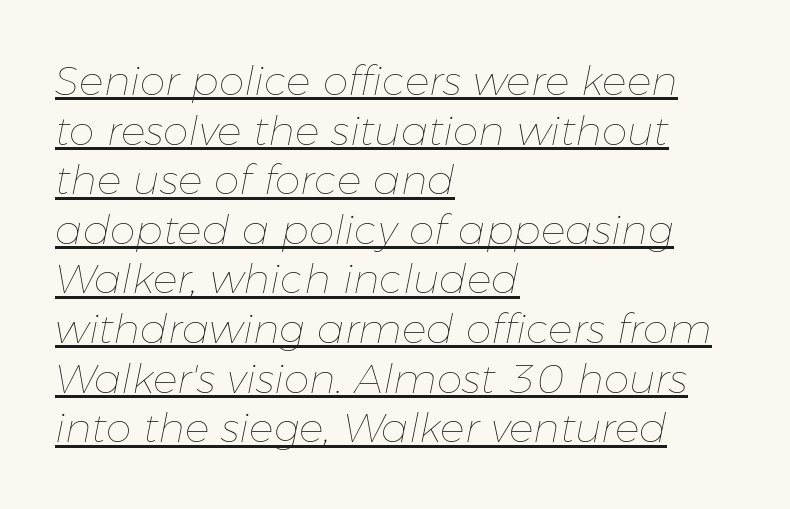
{"italic": "yes", "lean": "right", "slant_degrees": 11, "bold": "no", "weight": "thin", "width": "normal", "stroke_contrast": "low", "x_height": "medium", "monospaced": "no", "underline": "yes", "align": "left", "line_spacing_ratio": 1.21, "letter_spacing": "normal", "letter_spacing_em": 0.0, "glyph_px": 41}
